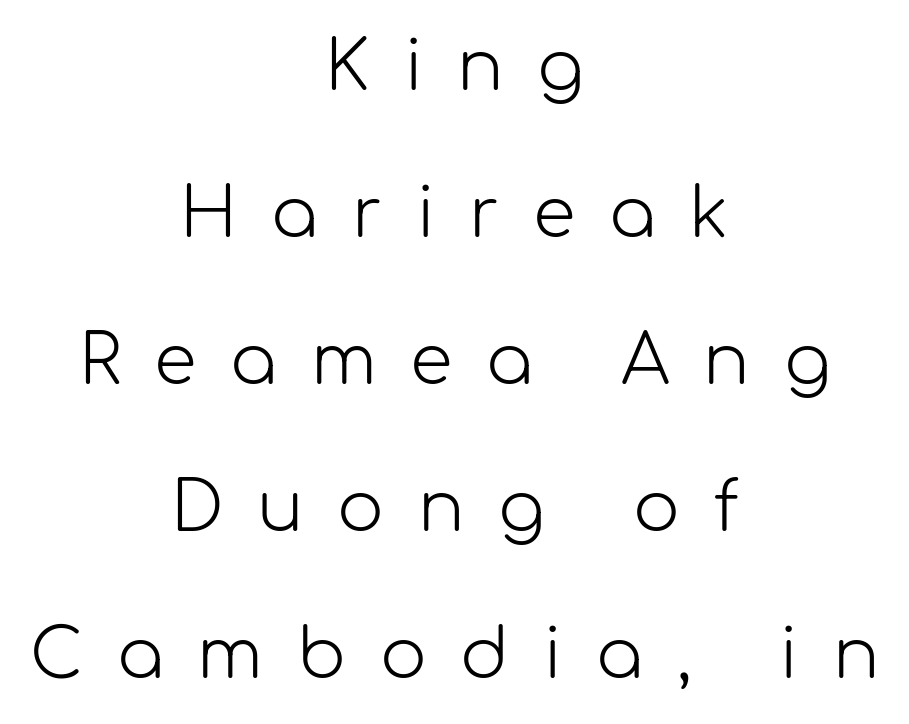
You could not count columns in this text — the font is proportionally spaced. This sample trades compactness for vertical openness between lines. Decoration check: the copy has no underline. Tracking here is generous; glyphs stand well apart from one another. Notice how the passage keeps no hard edge, just a central spine.
